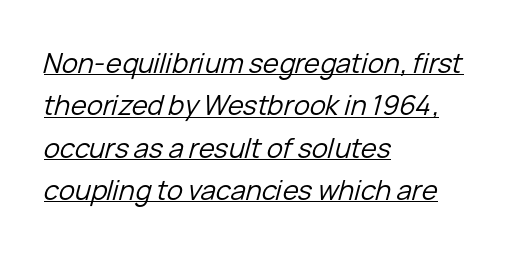
Q: Is the text bold? A: No.
Q: Is the text italic (slanted)? A: Yes, it leans right by about 15 degrees.
Q: Is the text underlined? A: Yes.
Q: How is the paragraph aligned? A: Left-aligned.
Q: Is the spacing between letters normal or unusually wide? A: Normal.
Q: Is the spacing between lines tight, normal or loose? A: Normal.
